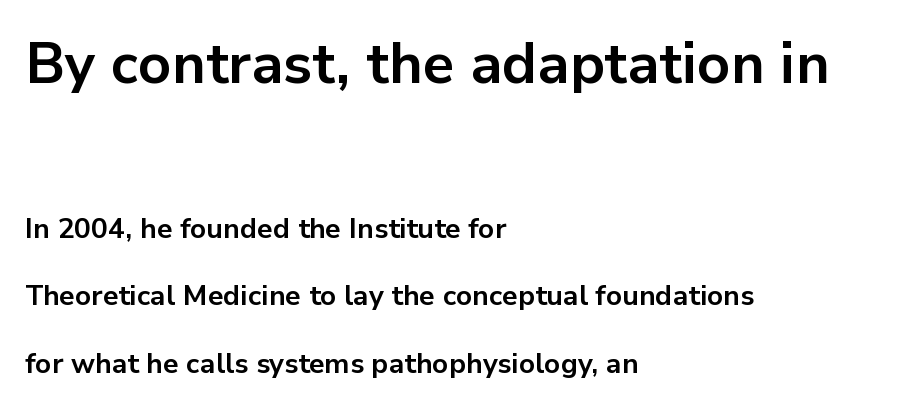
Q: Is the text bold? A: Yes.
Q: Is the text italic (slanted)? A: No, it is upright.
Q: Is the typeface a serif or a sans-serif typeface? A: Sans-serif.
Q: Is the text underlined? A: No.
Q: How is the paragraph aligned? A: Left-aligned.
Q: Is the spacing between letters normal or unusually wide? A: Normal.
Q: Is the spacing between lines tight, normal or loose? A: Loose.
Q: Which block of text is set in a larger size, the first (top) or the second (bottom)? A: The first (top) one.
Q: Width (condensed, normal, or wide)? A: Normal.
Q: Stroke contrast? A: Low.
Q: x-height? A: Medium.
Q: Monospaced? A: No.
